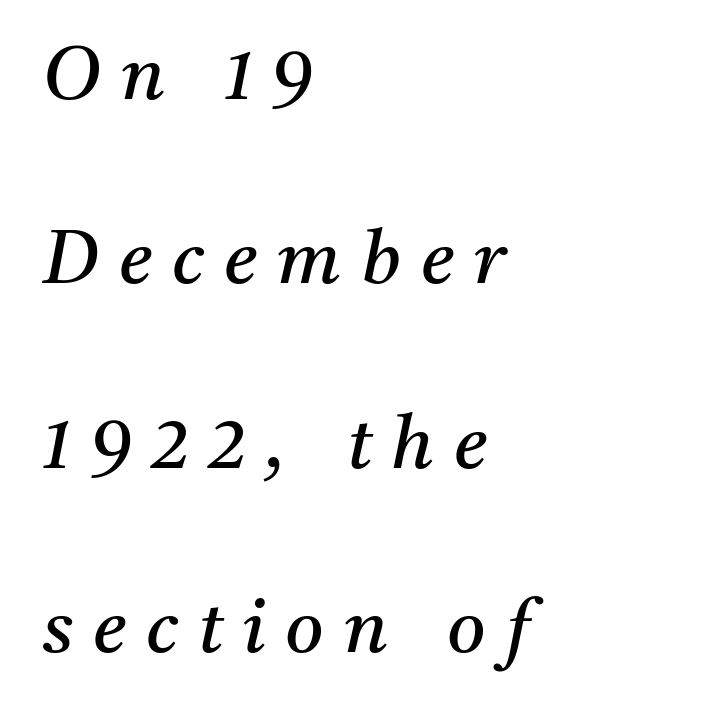
Loosely led — the rows are spread out. The passage is arranged the way most books set body copy — flush left. Regarding serifs, this sample has them. Letter spacing: wide. The passage shown is typed in a proportional face where columns would drift. This sample uses an oblique cut, with every glyph tilted off the vertical.
